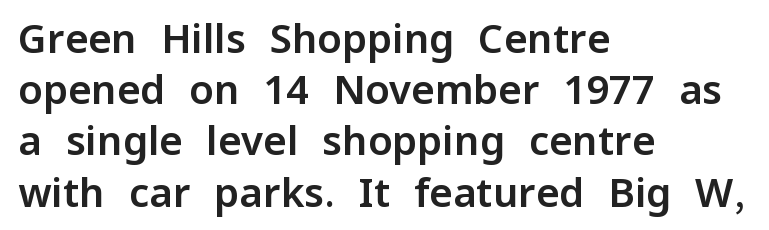
The image shows 40 px sans-serif type, upright; set left-aligned, normal line spacing (1.28x), normal letter spacing, not underlined; low stroke contrast and a medium x-height.
